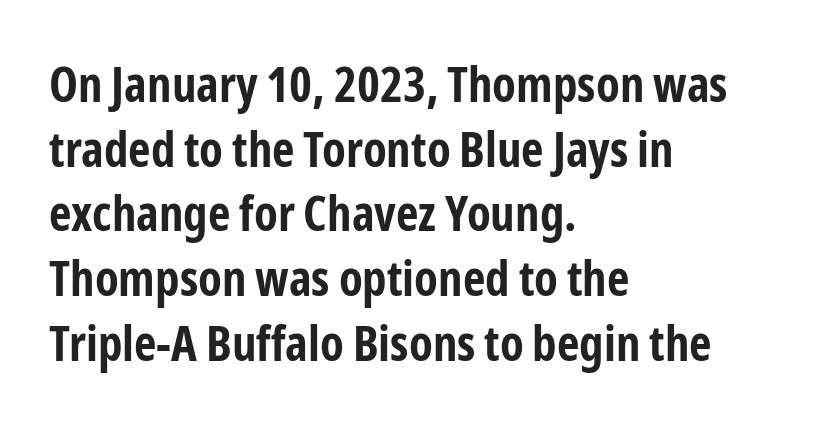
Q: Is the text bold? A: Yes.
Q: Is the text italic (slanted)? A: No, it is upright.
Q: Is the typeface a serif or a sans-serif typeface? A: Sans-serif.
Q: Is the text underlined? A: No.
Q: How is the paragraph aligned? A: Left-aligned.
Q: Is the spacing between letters normal or unusually wide? A: Normal.
Q: Is the spacing between lines tight, normal or loose? A: Normal.
Q: Width (condensed, normal, or wide)? A: Condensed.
Q: Stroke contrast? A: Low.
Q: x-height? A: Medium.
Q: Monospaced? A: No.
